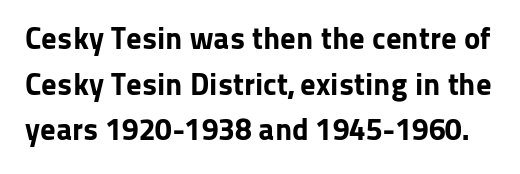
Q: Is the text bold? A: Yes.
Q: Is the text italic (slanted)? A: No, it is upright.
Q: Is the typeface a serif or a sans-serif typeface? A: Sans-serif.
Q: Is the text underlined? A: No.
Q: Is the spacing between letters normal or unusually wide? A: Normal.
Q: Is the spacing between lines tight, normal or loose? A: Normal.
Q: Width (condensed, normal, or wide)? A: Normal.
Q: Stroke contrast? A: Low.
Q: x-height? A: Medium.
Q: Monospaced? A: No.
